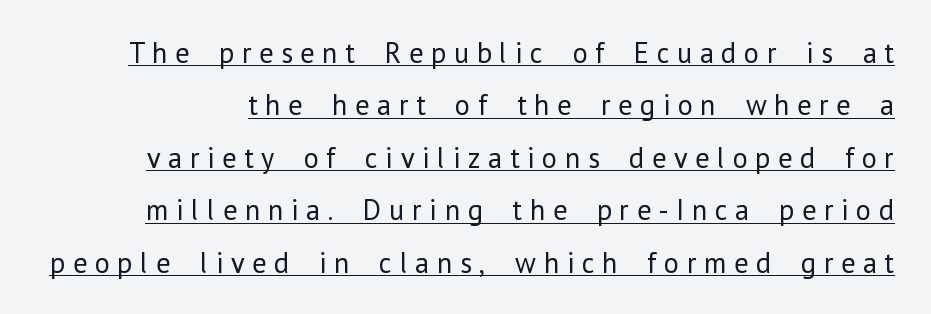
The image shows 29 px regular-weight sans-serif type, upright; set line spacing 1.81x, unusually wide letter spacing (+0.26 em), underlined; low stroke contrast and a medium x-height.
